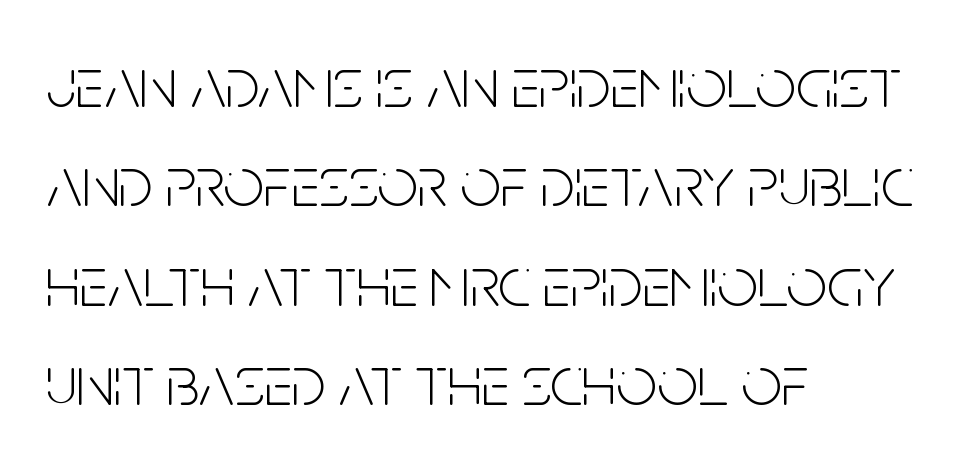
Q: Is the text bold? A: No.
Q: Is the text italic (slanted)? A: No, it is upright.
Q: Is the typeface a serif or a sans-serif typeface? A: Sans-serif.
Q: Is the text underlined? A: No.
Q: How is the paragraph aligned? A: Left-aligned.
Q: Is the spacing between letters normal or unusually wide? A: Normal.
Q: Is the spacing between lines tight, normal or loose? A: Normal.
Q: Width (condensed, normal, or wide)? A: Condensed.
Q: Stroke contrast? A: Low.
Q: x-height? A: Large.
Q: Monospaced? A: No.
